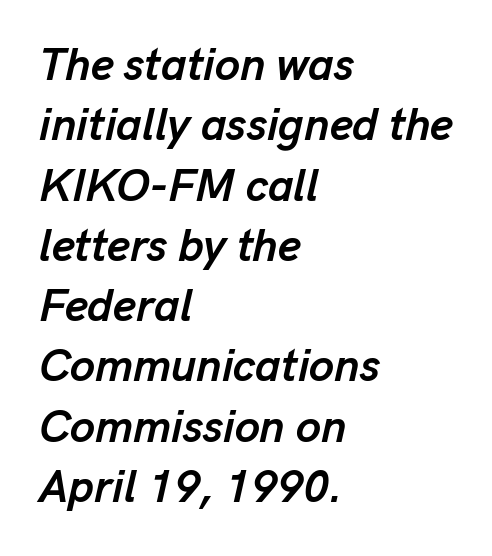
Q: Is the text bold? A: Yes.
Q: Is the text italic (slanted)? A: Yes, it leans right by about 13 degrees.
Q: Is the text underlined? A: No.
Q: How is the paragraph aligned? A: Left-aligned.
Q: Is the spacing between letters normal or unusually wide? A: Normal.
Q: Is the spacing between lines tight, normal or loose? A: Normal.
Q: Width (condensed, normal, or wide)? A: Normal.
Q: Stroke contrast? A: Low.
Q: x-height? A: Medium.
Q: Monospaced? A: No.
